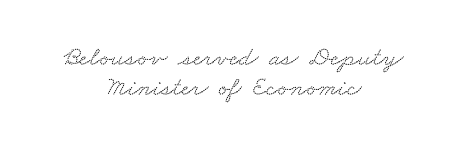
Honestly, the rows look squashed on top of each other. A typesetter would call this zero additional tracking. Layout note: lines centered. No word sits above an underline.
